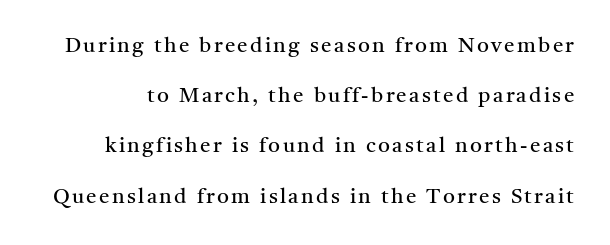
The image shows 21 px text type, upright; set loose line spacing (2.39x), not underlined.
